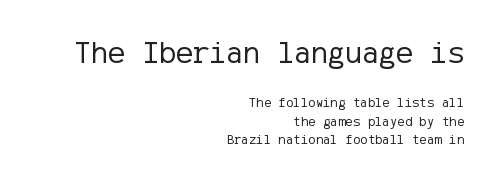
{"serif": "no", "italic": "no", "bold": "no", "weight": "regular", "width": "normal", "stroke_contrast": "low", "x_height": "medium", "underline": "no", "align": "right", "line_spacing": "normal", "line_spacing_ratio": 1.33, "letter_spacing": "normal", "letter_spacing_em": 0.0, "larger_block": "first", "size_ratio": 2.29, "glyph_px": 32}
